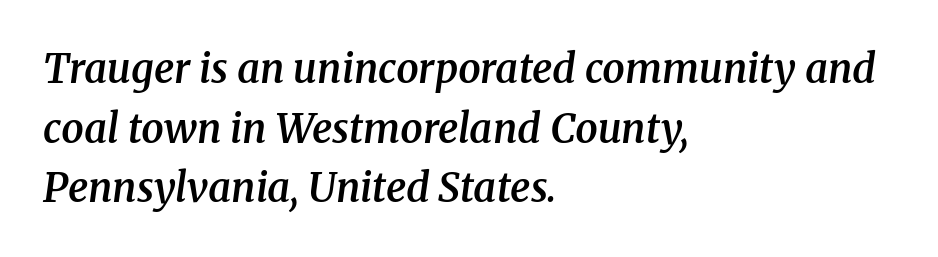
Q: Is the text bold? A: Semi-bold.
Q: Is the text italic (slanted)? A: Yes, it leans right by about 8 degrees.
Q: Is the typeface a serif or a sans-serif typeface? A: Serif.
Q: Is the text underlined? A: No.
Q: How is the paragraph aligned? A: Left-aligned.
Q: Is the spacing between letters normal or unusually wide? A: Normal.
Q: Is the spacing between lines tight, normal or loose? A: Normal.
Q: Width (condensed, normal, or wide)? A: Normal.
Q: Stroke contrast? A: Medium.
Q: x-height? A: Medium.
Q: Monospaced? A: No.
